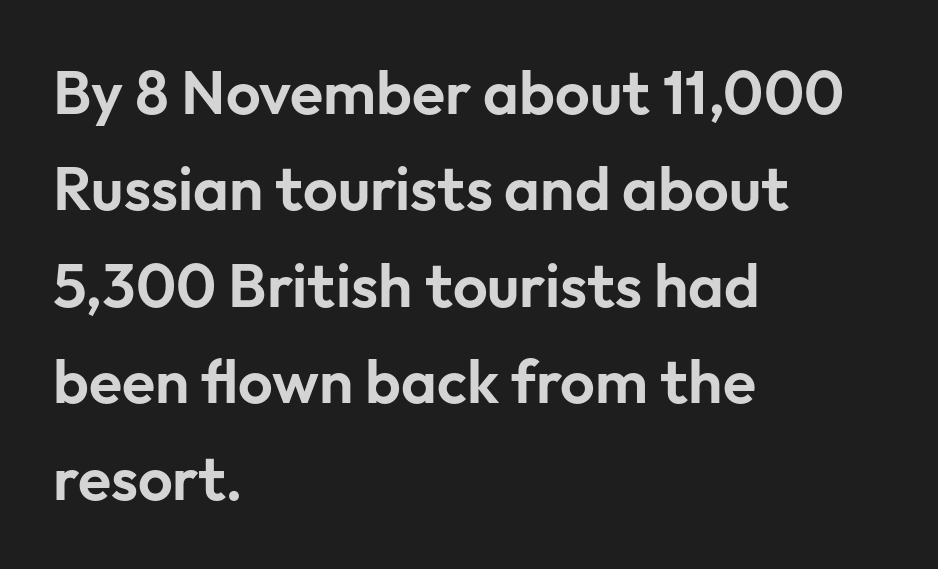
The image shows 61 px sans-serif type, upright; set left-aligned, normal line spacing (1.58x), normal letter spacing, not underlined; low stroke contrast and a medium x-height.
